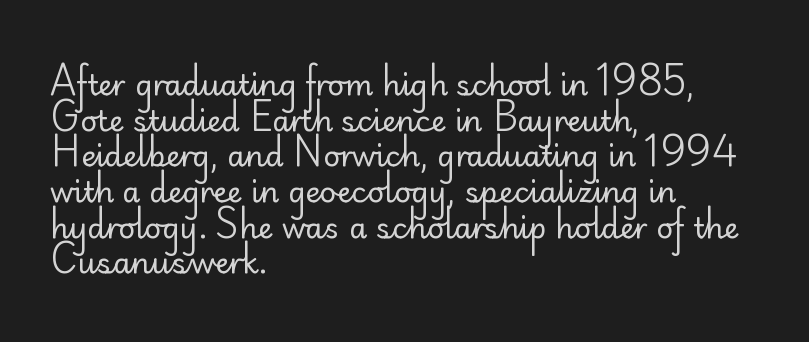
The image shows 29 px regular-weight sans-serif type, upright; set left-aligned, line spacing 1.23x, normal letter spacing, not underlined; low stroke contrast and a small x-height.
